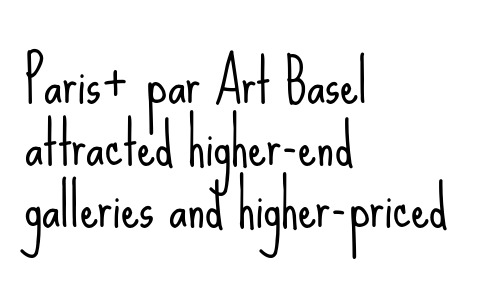
Vertical spacing — tight. Decoration check: the copy has no underline. Think of a printed novel: that variable character pitch is what you see here. Weight: regular or lighter. The lines are quadded left. Each word holds together tightly as a unit, with standard inter-letter gaps.
